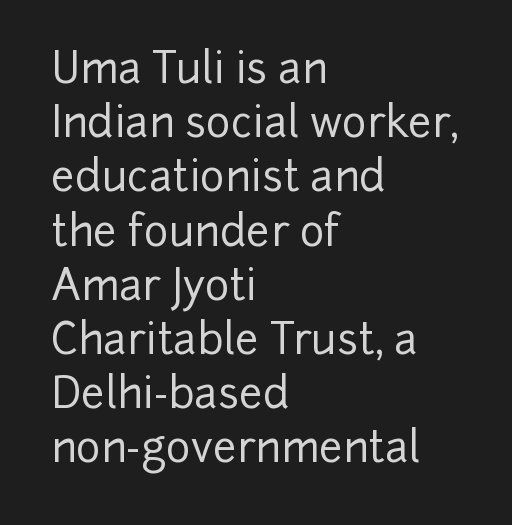
Q: Is the text italic (slanted)? A: No, it is upright.
Q: Is the typeface a serif or a sans-serif typeface? A: Sans-serif.
Q: Is the text underlined? A: No.
Q: How is the paragraph aligned? A: Left-aligned.
Q: Is the spacing between letters normal or unusually wide? A: Normal.
Q: Is the spacing between lines tight, normal or loose? A: Normal.
Q: Width (condensed, normal, or wide)? A: Normal.
Q: Stroke contrast? A: Low.
Q: x-height? A: Medium.
Q: Monospaced? A: No.
